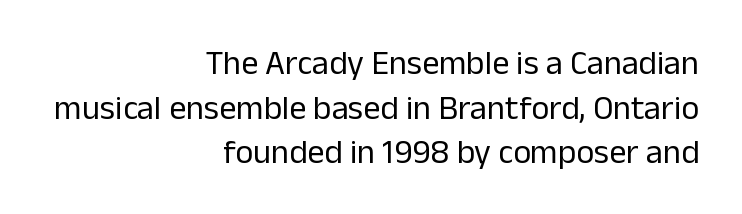
The image shows 34 px regular-weight sans-serif type, upright; set right-aligned, normal line spacing (1.31x), normal letter spacing, not underlined; low stroke contrast and a medium x-height.
